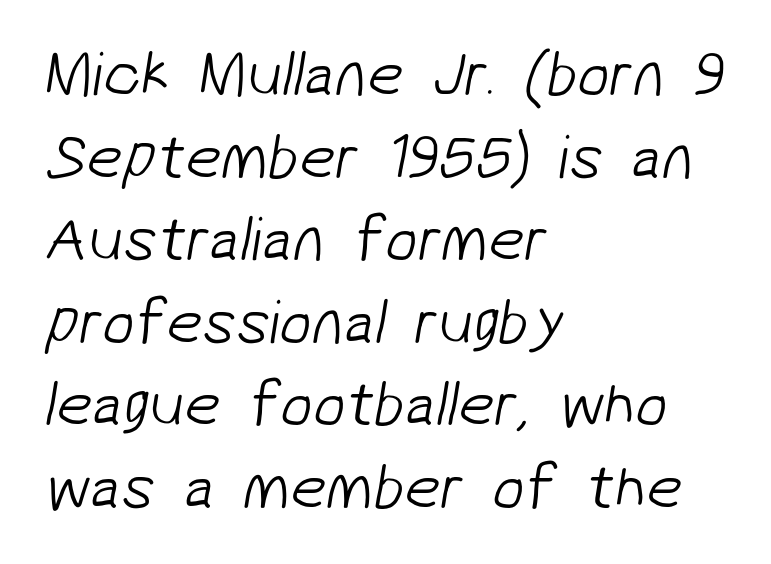
Q: Is the text bold? A: No.
Q: Is the typeface a serif or a sans-serif typeface? A: Sans-serif.
Q: Is the text underlined? A: No.
Q: How is the paragraph aligned? A: Left-aligned.
Q: Is the spacing between letters normal or unusually wide? A: Normal.
Q: Is the spacing between lines tight, normal or loose? A: Normal.
Q: Width (condensed, normal, or wide)? A: Normal.
Q: Stroke contrast? A: Low.
Q: x-height? A: Medium.
Q: Monospaced? A: No.
